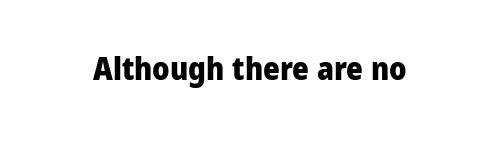
The image shows 32 px heavy sans-serif type, upright; set normal letter spacing, not underlined; low stroke contrast and a medium x-height.
